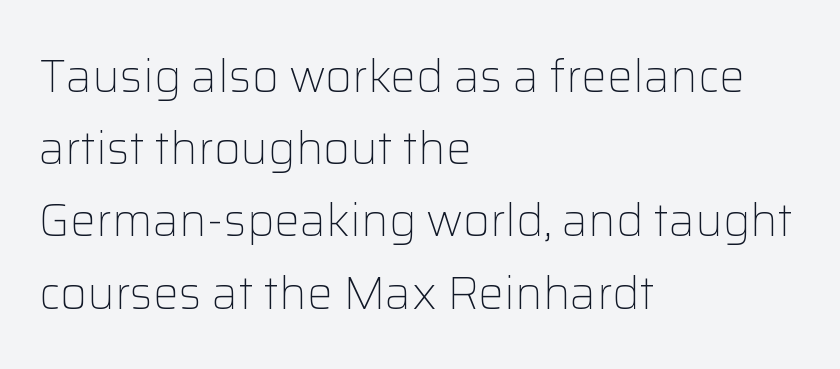
The image shows 46 px light sans-serif type, upright; set left-aligned, normal line spacing (1.57x), normal letter spacing, not underlined; low stroke contrast and a medium x-height.
